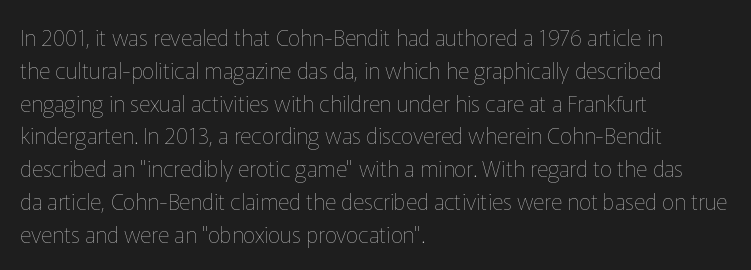
Q: Is the text bold? A: No.
Q: Is the text italic (slanted)? A: No, it is upright.
Q: Is the text underlined? A: No.
Q: How is the paragraph aligned? A: Left-aligned.
Q: Is the spacing between letters normal or unusually wide? A: Normal.
Q: Is the spacing between lines tight, normal or loose? A: Normal.
